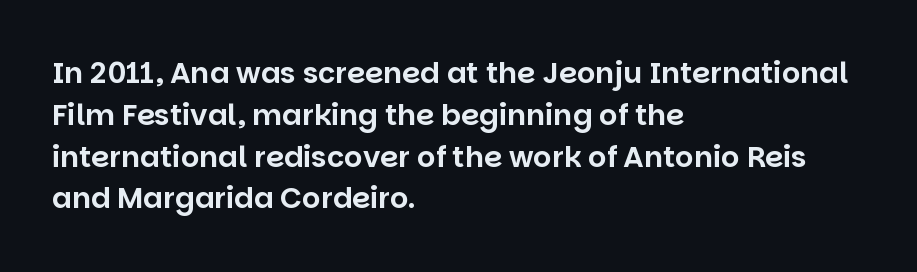
Q: Is the text italic (slanted)? A: No, it is upright.
Q: Is the typeface a serif or a sans-serif typeface? A: Sans-serif.
Q: Is the text underlined? A: No.
Q: How is the paragraph aligned? A: Left-aligned.
Q: Is the spacing between letters normal or unusually wide? A: Normal.
Q: Is the spacing between lines tight, normal or loose? A: Normal.
Q: Width (condensed, normal, or wide)? A: Normal.
Q: Stroke contrast? A: Low.
Q: x-height? A: Large.
Q: Monospaced? A: No.
